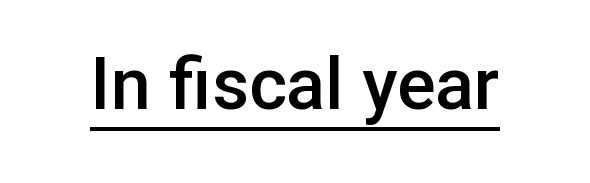
Typographically, this falls in the sans-serif category. These lines are rendered in a variable-pitch font. Italic? Not at all — the glyphs are vertical. Has an underline been added? It has. The passage shown is semibold, sitting just below true bold.
